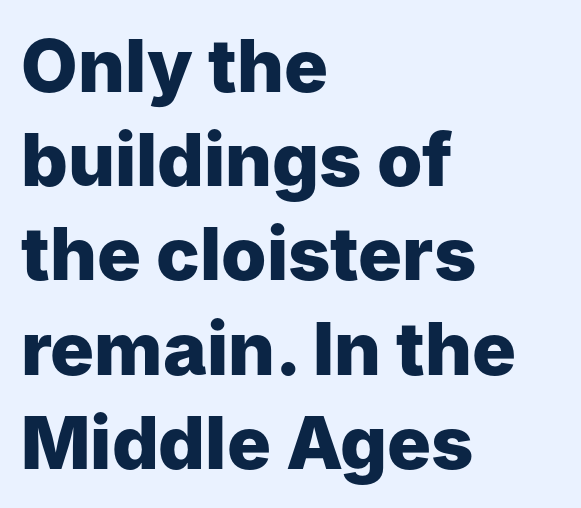
Character widths vary here, with narrow letters taking less room than wide ones. Typeset ragged right — the left edge is the straight one. Stroke terminals: plain, sans-serif. Typesetter's note: full bold, strokes at maximum text heaviness. Compared with typical paragraphs, the rows here are spaced about the same.
